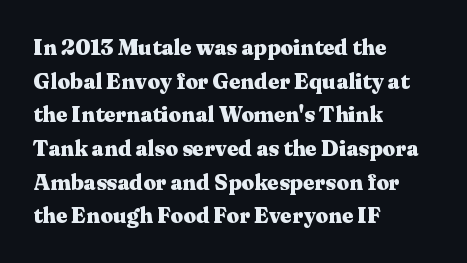
Q: Is the text bold? A: Yes.
Q: Is the text italic (slanted)? A: No, it is upright.
Q: Is the text underlined? A: No.
Q: How is the paragraph aligned? A: Left-aligned.
Q: Is the spacing between letters normal or unusually wide? A: Normal.
Q: Is the spacing between lines tight, normal or loose? A: Normal.
